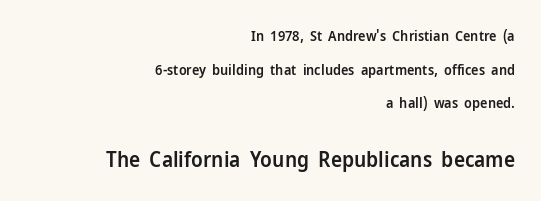
Q: Is the text bold? A: Semi-bold.
Q: Is the text italic (slanted)? A: No, it is upright.
Q: Is the text underlined? A: No.
Q: How is the paragraph aligned? A: Right-aligned.
Q: Is the spacing between letters normal or unusually wide? A: Normal.
Q: Is the spacing between lines tight, normal or loose? A: Loose.
Q: Which block of text is set in a larger size, the first (top) or the second (bottom)? A: The second (bottom) one.
